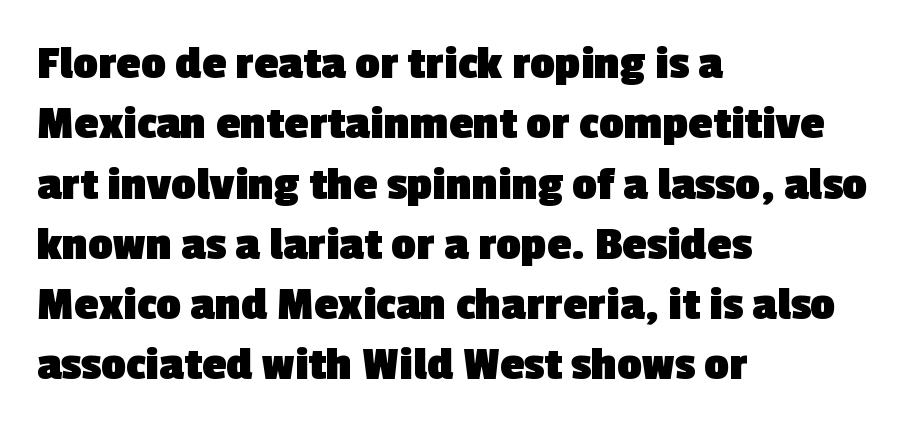
The image shows 49 px heavy sans-serif type; set left-aligned, line spacing 1.23x, normal letter spacing, not underlined; a medium x-height.
